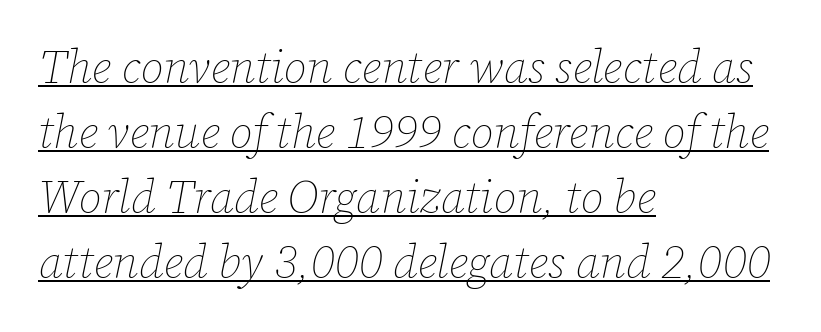
Q: Is the text bold? A: No.
Q: Is the text italic (slanted)? A: Yes, it leans right by about 12 degrees.
Q: Is the text underlined? A: Yes.
Q: How is the paragraph aligned? A: Left-aligned.
Q: Is the spacing between letters normal or unusually wide? A: Normal.
Q: Is the spacing between lines tight, normal or loose? A: Normal.
Q: Width (condensed, normal, or wide)? A: Normal.
Q: Stroke contrast? A: Low.
Q: x-height? A: Medium.
Q: Monospaced? A: No.
